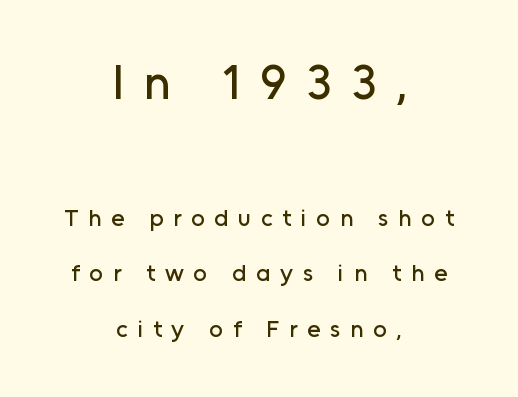
The image shows 48 px sans-serif type, upright; set centered, loose line spacing (2.32x), unusually wide letter spacing (+0.4 em), not underlined; the first (top) block is 2.0x larger; low stroke contrast and a medium x-height.
